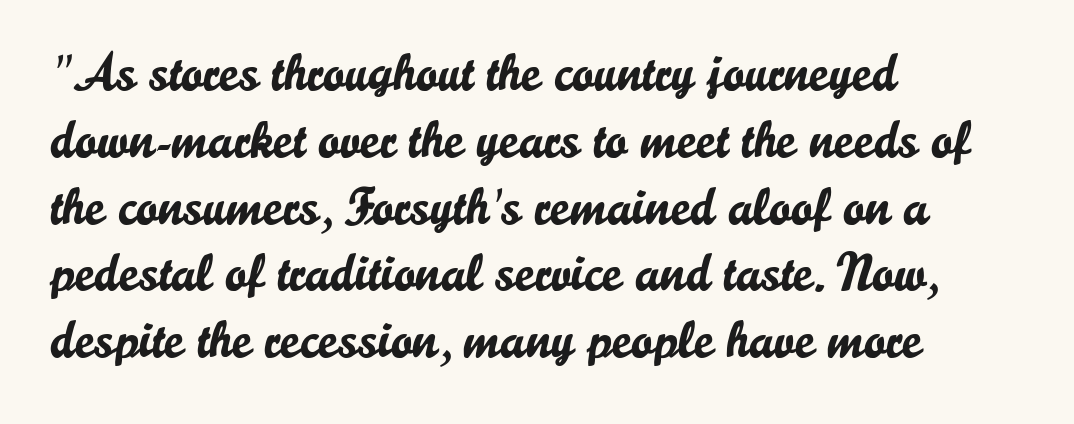
Is this a fixed-width face? No — the glyphs have proportional, varying widths. A typesetter would call this leading conventional body-copy spacing. This rendering uses left alignment, leaving the right contour irregular.
